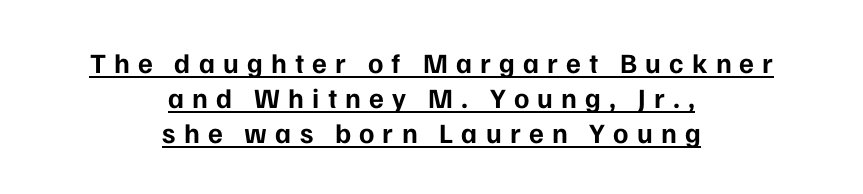
The image shows 28 px bold sans-serif type, upright; set centered, normal line spacing (1.25x), unusually wide letter spacing (+0.29 em), underlined; low stroke contrast and a medium x-height.
